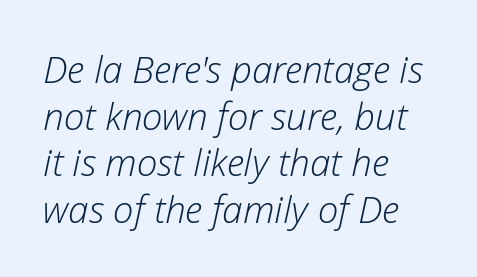
The image shows 37 px light type, italic (leaning right); set left-aligned, normal line spacing (1.26x), normal letter spacing, not underlined; low stroke contrast and a medium x-height.
